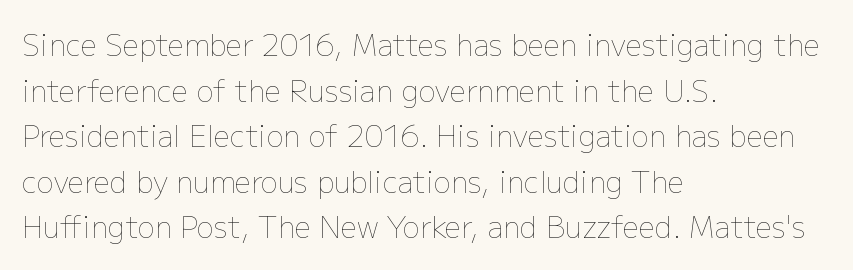
The image shows 29 px thin type, upright; set left-aligned, normal line spacing (1.57x), normal letter spacing, not underlined; low stroke contrast and a medium x-height.
